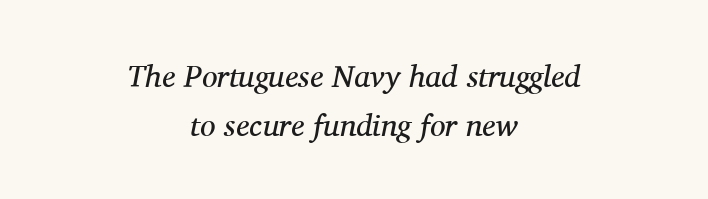
Q: Is the text bold? A: No.
Q: Is the text italic (slanted)? A: Yes, it leans right by about 11 degrees.
Q: Is the typeface a serif or a sans-serif typeface? A: Serif.
Q: Is the text underlined? A: No.
Q: How is the paragraph aligned? A: Centered.
Q: Is the spacing between letters normal or unusually wide? A: Normal.
Q: Is the spacing between lines tight, normal or loose? A: Normal.
Q: Width (condensed, normal, or wide)? A: Normal.
Q: Stroke contrast? A: Medium.
Q: x-height? A: Medium.
Q: Monospaced? A: No.
